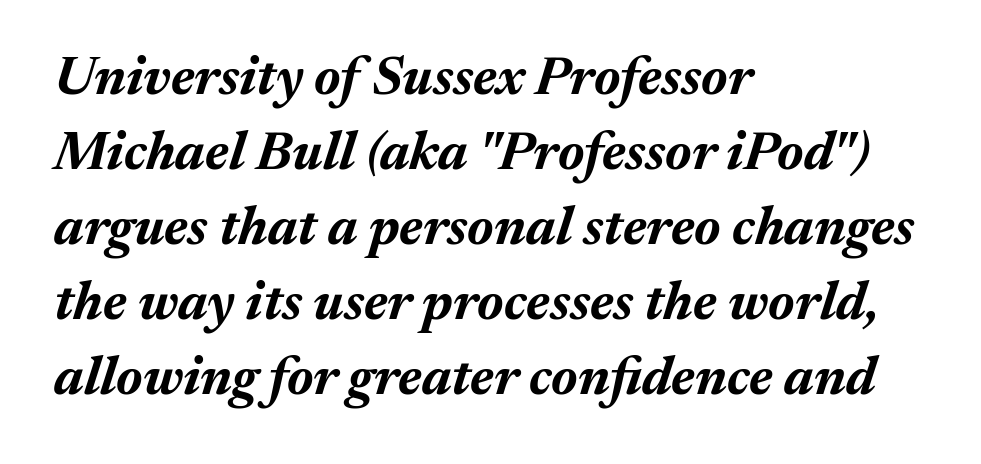
{"italic": "yes", "lean": "right", "slant_degrees": 17, "bold": "yes", "weight": "bold", "width": "normal", "stroke_contrast": "medium", "x_height": "medium", "monospaced": "no", "underline": "no", "align": "left", "line_spacing": "normal", "line_spacing_ratio": 1.39, "letter_spacing": "normal", "letter_spacing_em": 0.0, "glyph_px": 54}
